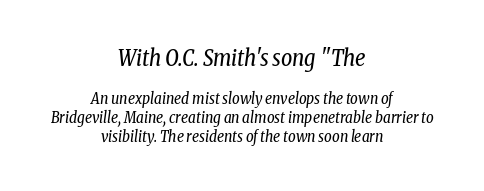
Q: Is the text bold? A: No.
Q: Is the text italic (slanted)? A: Yes, it leans right by about 8 degrees.
Q: Is the text underlined? A: No.
Q: How is the paragraph aligned? A: Centered.
Q: Is the spacing between letters normal or unusually wide? A: Normal.
Q: Is the spacing between lines tight, normal or loose? A: Normal.
Q: Which block of text is set in a larger size, the first (top) or the second (bottom)? A: The first (top) one.
